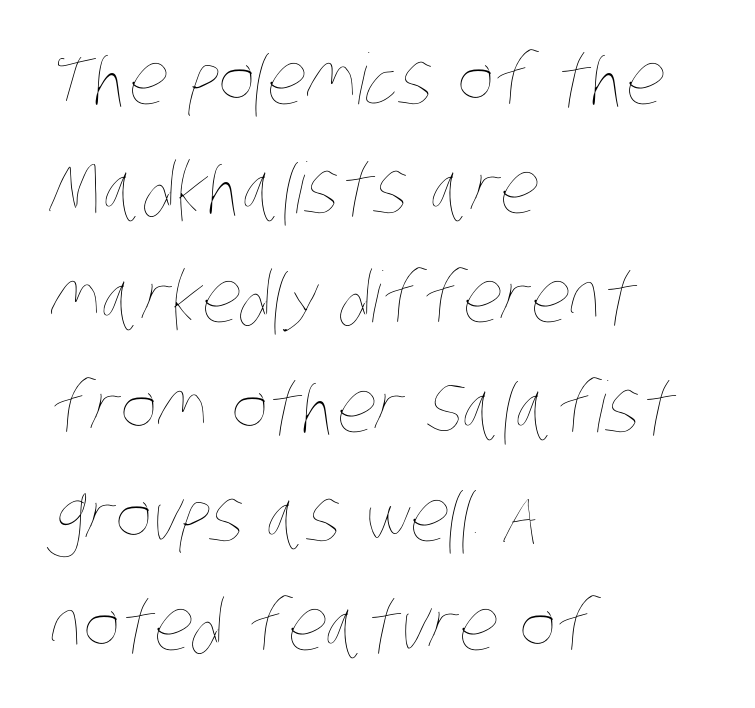
No chunkiness to these letters — they're not bold. Proportional: the letters do not fall into vertical columns. Compared with a centered layout, this one pins lines to the left instead. A normal amount of white space separates one row of letters from the next. Between one letter and the next there's only the usual sliver of space. Words float on clear page, feet unadorned.
